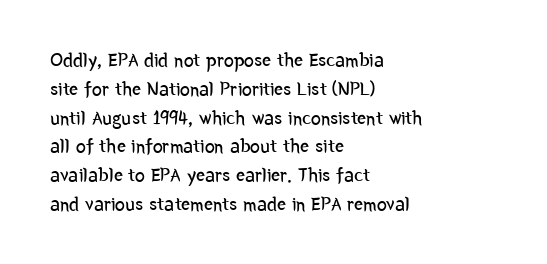
The image shows 20 px text type, upright; set left-aligned, normal line spacing (1.44x), normal letter spacing, not underlined.
